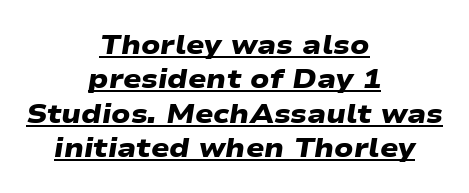
Q: Is the text bold? A: Yes.
Q: Is the text underlined? A: Yes.
Q: How is the paragraph aligned? A: Centered.
Q: Is the spacing between letters normal or unusually wide? A: Normal.
Q: Is the spacing between lines tight, normal or loose? A: Normal.
